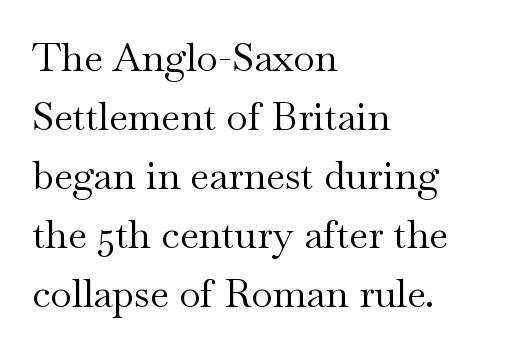
Q: Is the text bold? A: No.
Q: Is the text italic (slanted)? A: No, it is upright.
Q: Is the typeface a serif or a sans-serif typeface? A: Serif.
Q: Is the text underlined? A: No.
Q: How is the paragraph aligned? A: Left-aligned.
Q: Is the spacing between letters normal or unusually wide? A: Normal.
Q: Is the spacing between lines tight, normal or loose? A: Normal.
Q: Width (condensed, normal, or wide)? A: Wide.
Q: Stroke contrast? A: Medium.
Q: x-height? A: Small.
Q: Monospaced? A: No.
